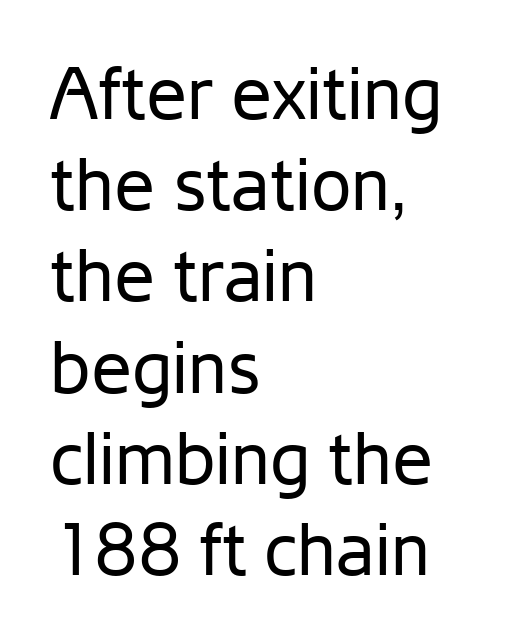
The image shows 73 px regular-weight sans-serif type, upright; set left-aligned, normal line spacing (1.25x), normal letter spacing, not underlined; low stroke contrast and a medium x-height.
